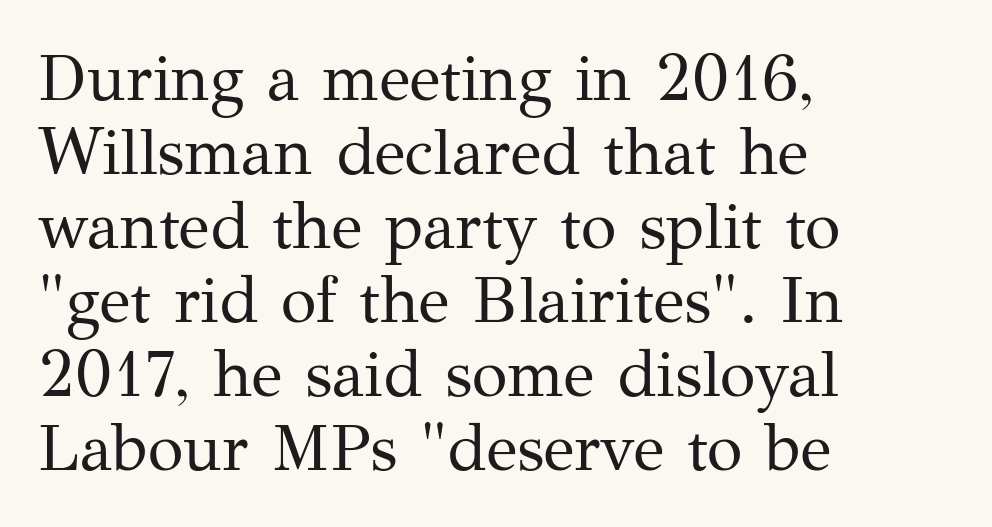
{"serif": "yes", "italic": "no", "bold": "no", "weight": "regular", "width": "normal", "stroke_contrast": "medium", "x_height": "medium", "monospaced": "no", "underline": "no", "align": "left", "line_spacing": "tight", "line_spacing_ratio": 1.14, "letter_spacing": "normal", "letter_spacing_em": 0.0, "glyph_px": 65}
